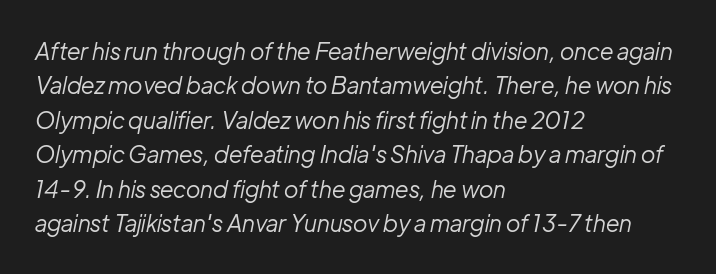
The image shows 23 px text type, italic (leaning right); set left-aligned, normal line spacing (1.5x), normal letter spacing, not underlined.
